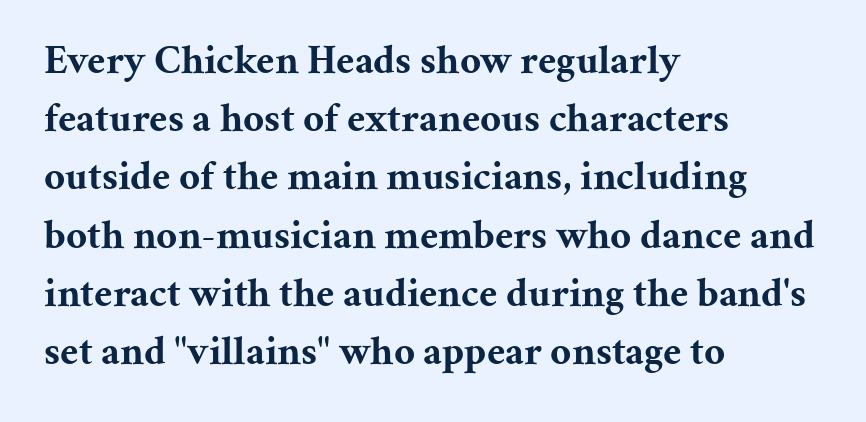
Every stem runs plumb, perpendicular to the baseline. The letters advance in unequal steps, a hallmark of proportional type. No word sits above an underline. The lines sit at an ordinary, default distance from one another. Each letter's strokes conclude with small projecting serifs.
